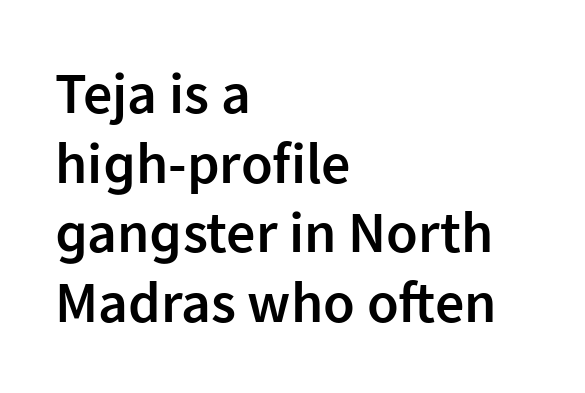
The image shows 58 px semibold sans-serif type, upright; set left-aligned, line spacing 1.2x, normal letter spacing, not underlined; low stroke contrast and a medium x-height.
